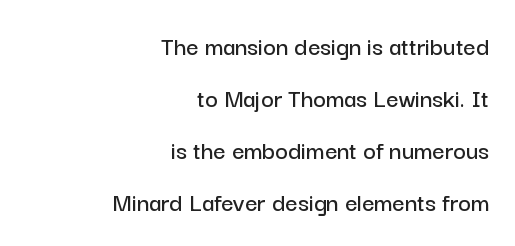
Q: Is the text italic (slanted)? A: No, it is upright.
Q: Is the text underlined? A: No.
Q: How is the paragraph aligned? A: Right-aligned.
Q: Is the spacing between letters normal or unusually wide? A: Normal.
Q: Is the spacing between lines tight, normal or loose? A: Loose.
